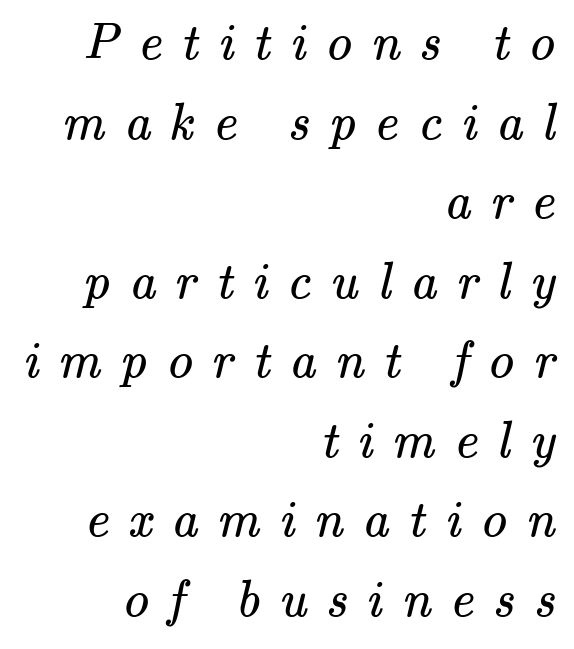
Is the type heavy? It reads as light-to-regular instead. Is this a sans? No — the strokes have serifs. Each word looks stretched out because of the extra space between its letters. Type without underlining. The vertical gap from one line to the next is medium. Visually the block forms a straight wall on the right and a jagged coastline on the left.
